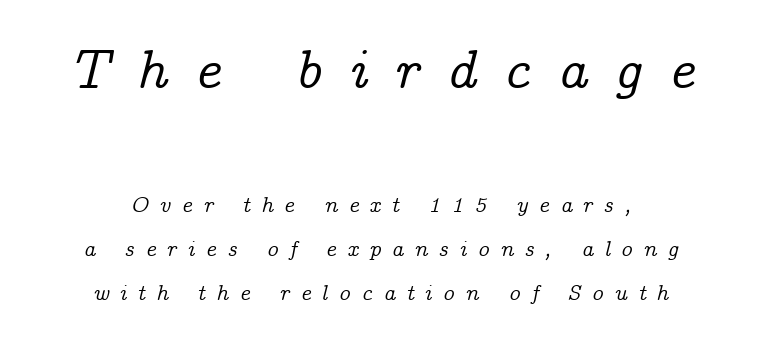
Q: Is the text italic (slanted)? A: Yes, it leans right by about 14 degrees.
Q: Is the typeface a serif or a sans-serif typeface? A: Serif.
Q: Is the text underlined? A: No.
Q: How is the paragraph aligned? A: Centered.
Q: Is the spacing between letters normal or unusually wide? A: Unusually wide.
Q: Is the spacing between lines tight, normal or loose? A: Loose.
Q: Which block of text is set in a larger size, the first (top) or the second (bottom)? A: The first (top) one.
Q: Width (condensed, normal, or wide)? A: Normal.
Q: Stroke contrast? A: Low.
Q: x-height? A: Medium.
Q: Monospaced? A: No.
